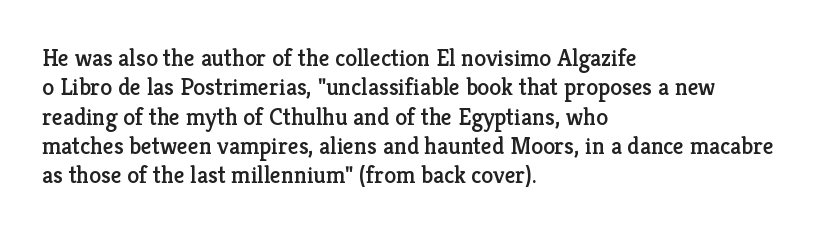
The lettering stays uniformly vertical, giving the passage a roman look. The letterforms sit shoulder to shoulder at normal distance. The setting favours the left margin, as ordinary paragraphs usually do. Decoration check: the copy has no underline.
